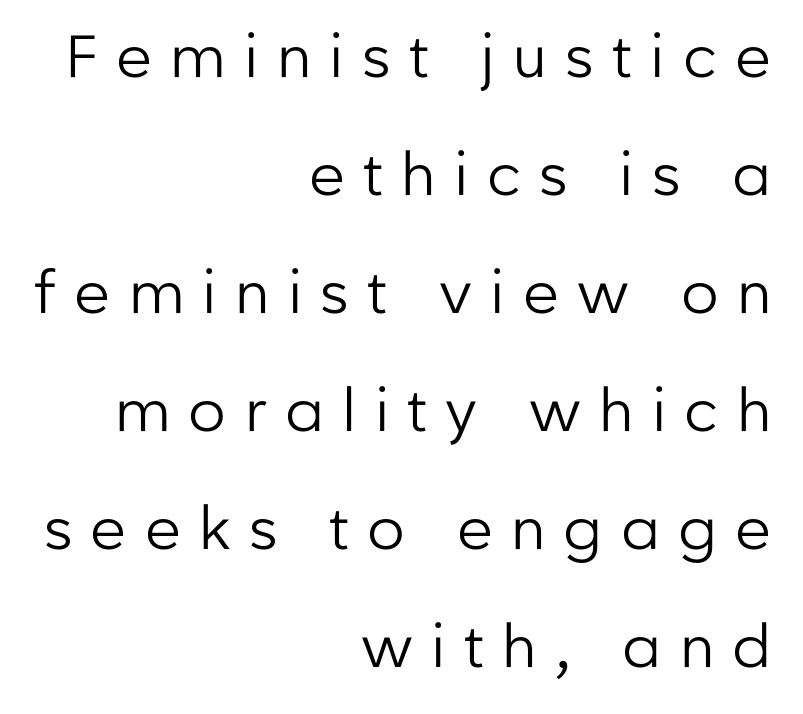
The image shows 59 px regular-weight sans-serif type, upright; set right-aligned, loose line spacing (2.0x), unusually wide letter spacing (+0.31 em), not underlined; low stroke contrast and a medium x-height.
